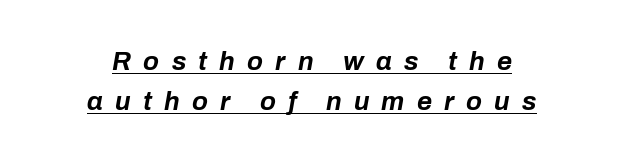
{"italic": "yes", "lean": "right", "slant_degrees": 10, "bold": "yes", "underline": "yes", "align": "center", "line_spacing": "normal", "line_spacing_ratio": 1.53, "letter_spacing": "wide", "letter_spacing_em": 0.47, "glyph_px": 26}
